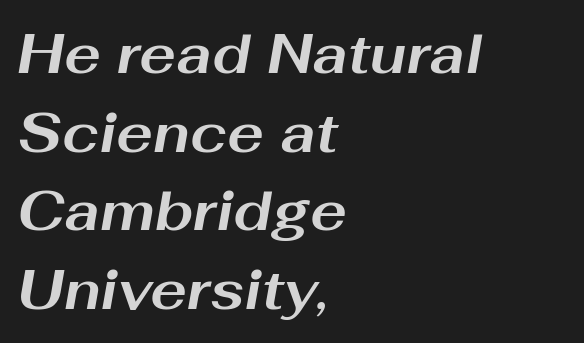
{"italic": "yes", "lean": "right", "slant_degrees": 10, "bold": "yes", "weight": "bold", "width": "wide", "stroke_contrast": "medium", "x_height": "medium", "monospaced": "no", "underline": "no", "align": "left", "line_spacing": "normal", "line_spacing_ratio": 1.43, "letter_spacing": "normal", "letter_spacing_em": 0.0, "glyph_px": 55}
